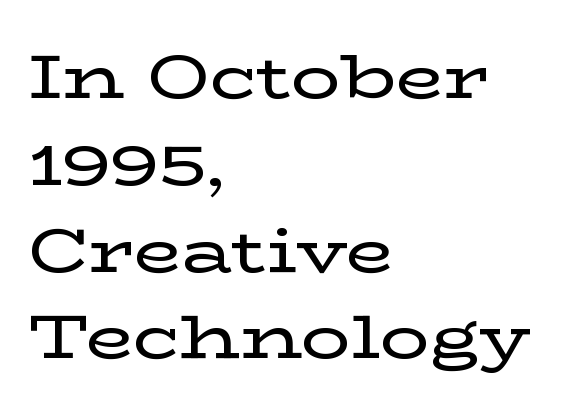
{"serif": "yes", "italic": "no", "width": "wide", "stroke_contrast": "low", "x_height": "medium", "monospaced": "no", "underline": "no", "align": "left", "line_spacing": "normal", "line_spacing_ratio": 1.4, "letter_spacing": "normal", "letter_spacing_em": 0.0, "glyph_px": 62}
